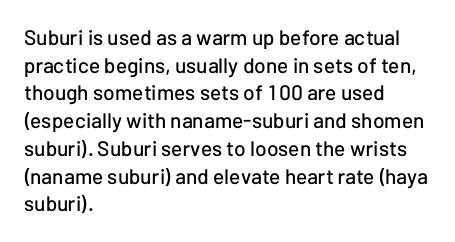
The image shows 21 px text type, upright; set left-aligned, normal line spacing (1.32x), normal letter spacing, not underlined.
